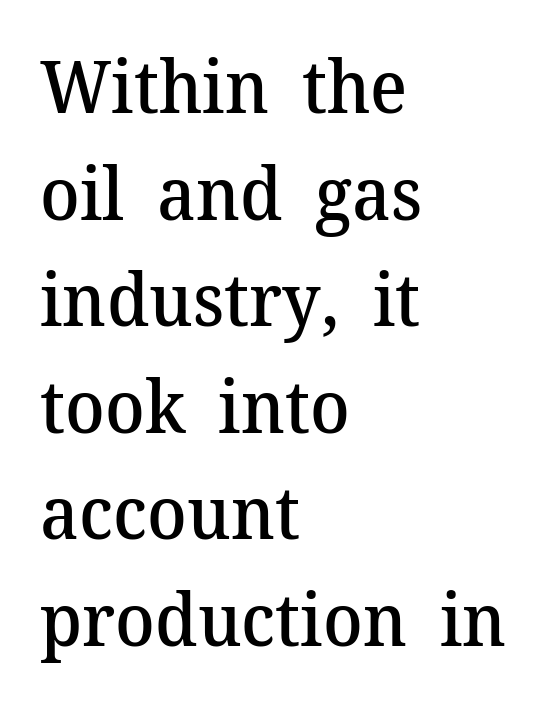
The image shows 73 px semibold serif type, upright; set left-aligned, normal line spacing (1.46x), normal letter spacing, not underlined; medium stroke contrast and a medium x-height.
